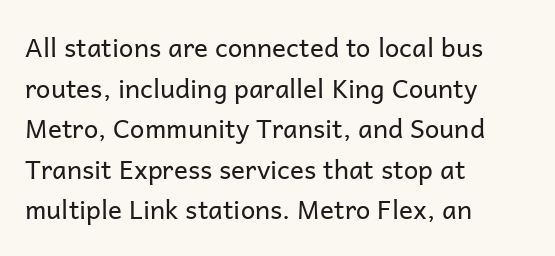
The image shows 26 px text type, upright; set left-aligned, normal line spacing (1.56x), normal letter spacing, not underlined.
